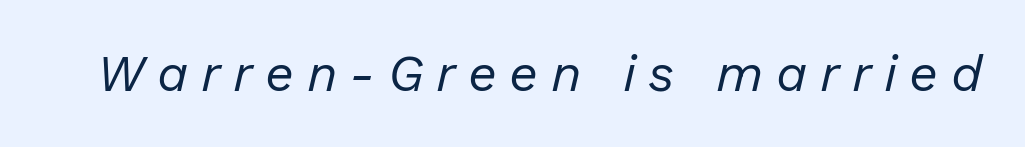
Rule under the text: the space is simply empty. No extra ink here — the face is not bold. There is plenty of visible air inserted between adjacent glyphs. Compared with ordinary roman type, these characters are visibly tilted. Do the characters align in a grid? No, the font is proportional.
